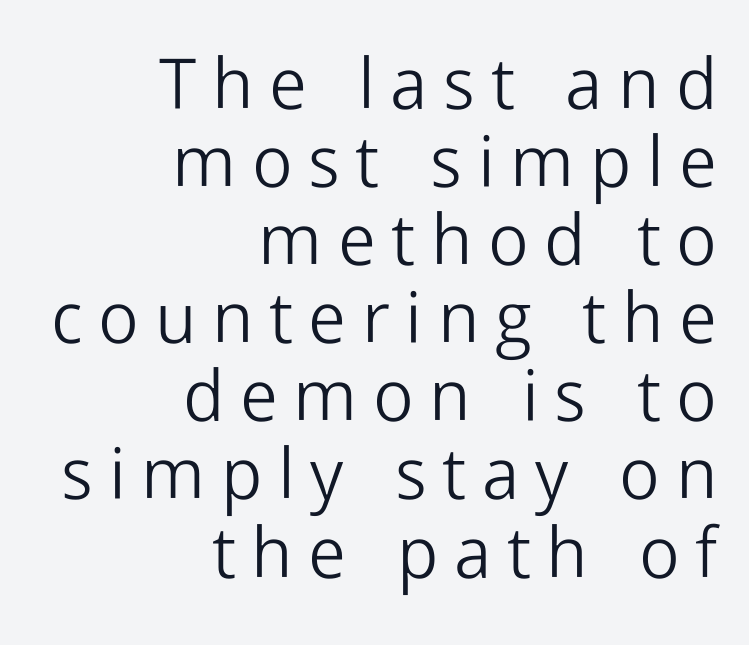
{"serif": "no", "italic": "no", "bold": "no", "weight": "light", "width": "normal", "stroke_contrast": "low", "x_height": "medium", "monospaced": "no", "underline": "no", "align": "right", "line_spacing": "tight", "line_spacing_ratio": 1.1, "letter_spacing": "wide", "letter_spacing_em": 0.22, "glyph_px": 71}
